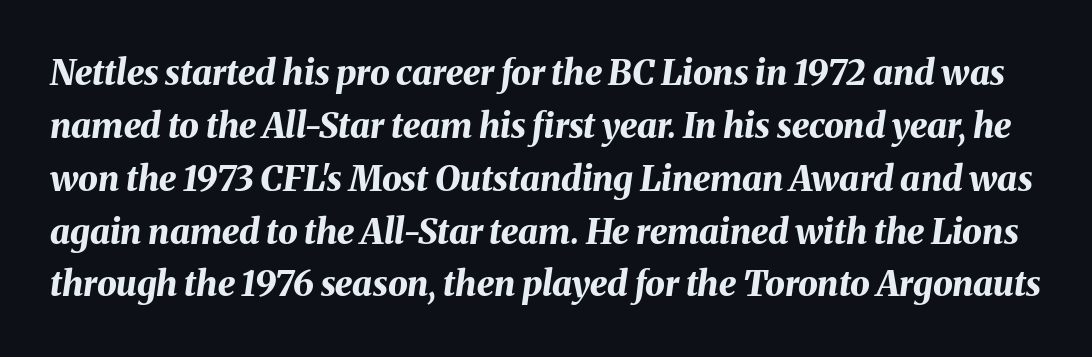
Do the characters align in a grid? No, the font is proportional. The face used here has a pronounced slope to its letters. Quick note: interline space is typical. This rendering features lettering with no underline. The tracking reads as untouched default to a designer's eye. Chunky letters — that's bold for sure.
